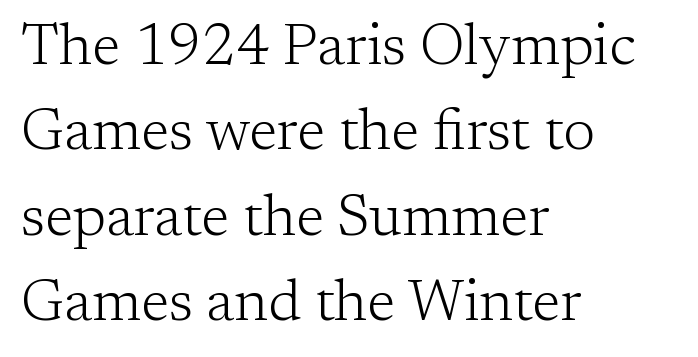
Heaviness? Minimal to ordinary, like unemphasized prose. The space directly below the letters is spotless. Horizontally, the lines are justified to the leading edge only. No italicization has been applied; the sample stays upright. You could not count columns in this text — the font is proportionally spaced.
